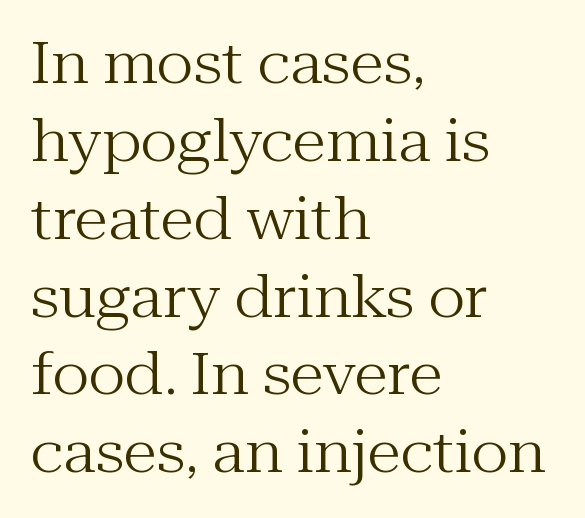
{"serif": "yes", "italic": "no", "bold": "no", "weight": "regular", "width": "normal", "stroke_contrast": "medium", "x_height": "medium", "monospaced": "no", "underline": "no", "align": "left", "line_spacing": "normal", "line_spacing_ratio": 1.39, "letter_spacing": "normal", "letter_spacing_em": 0.0, "glyph_px": 56}
